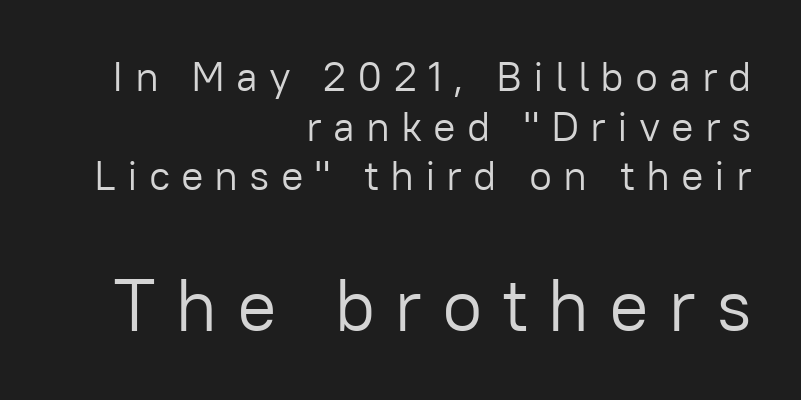
Q: Is the text bold? A: No.
Q: Is the text italic (slanted)? A: No, it is upright.
Q: Is the typeface a serif or a sans-serif typeface? A: Sans-serif.
Q: Is the text underlined? A: No.
Q: How is the paragraph aligned? A: Right-aligned.
Q: Is the spacing between letters normal or unusually wide? A: Unusually wide.
Q: Which block of text is set in a larger size, the first (top) or the second (bottom)? A: The second (bottom) one.
Q: Width (condensed, normal, or wide)? A: Normal.
Q: Stroke contrast? A: Low.
Q: x-height? A: Medium.
Q: Monospaced? A: No.
